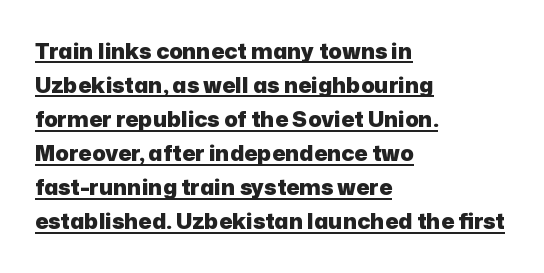
Q: Is the text bold? A: Yes.
Q: Is the text italic (slanted)? A: No, it is upright.
Q: Is the text underlined? A: Yes.
Q: How is the paragraph aligned? A: Left-aligned.
Q: Is the spacing between letters normal or unusually wide? A: Normal.
Q: Is the spacing between lines tight, normal or loose? A: Normal.
